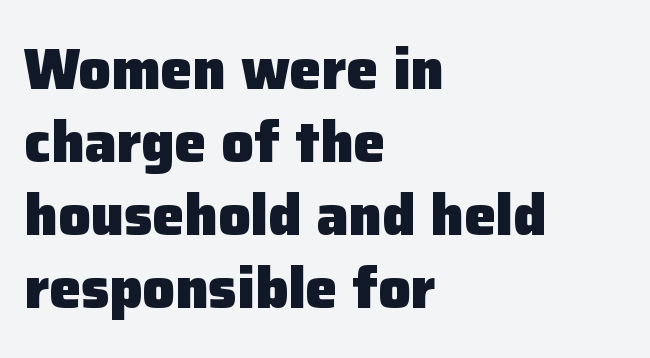
{"serif": "no", "italic": "no", "bold": "yes", "weight": "heavy", "width": "normal", "stroke_contrast": "low", "x_height": "medium", "monospaced": "no", "underline": "no", "align": "left", "line_spacing": "normal", "line_spacing_ratio": 1.28, "letter_spacing": "normal", "letter_spacing_em": 0.0, "glyph_px": 57}
